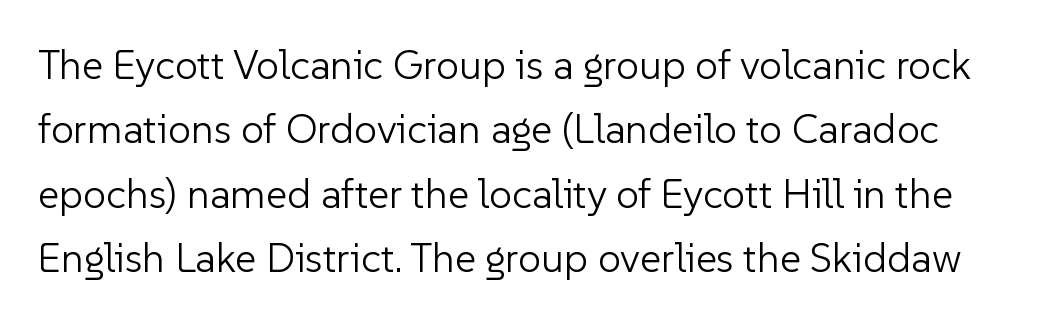
The image shows 41 px light sans-serif type, upright; set normal line spacing (1.57x), normal letter spacing, not underlined; low stroke contrast and a medium x-height.
